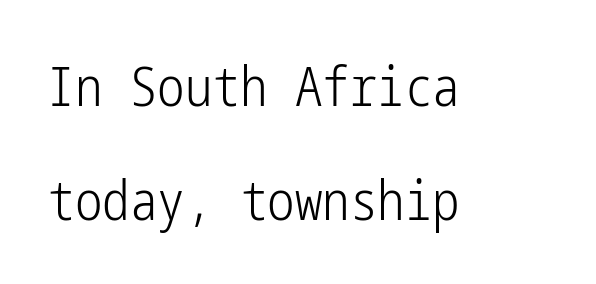
{"serif": "no", "italic": "no", "bold": "no", "weight": "light", "width": "condensed", "stroke_contrast": "low", "x_height": "medium", "underline": "no", "align": "left", "line_spacing": "loose", "line_spacing_ratio": 2.07, "letter_spacing": "normal", "letter_spacing_em": 0.0, "glyph_px": 55}
